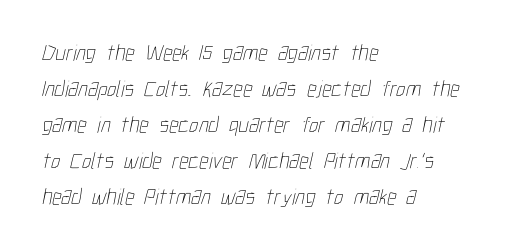
Weight: not bold — regular or lighter. Standard letterfit; no display-style spreading of the glyphs. Clear beneath every line of the passage. Caption: multi-line text, flush left, ragged right.
